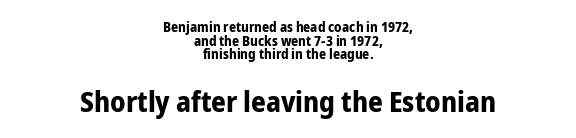
{"serif": "no", "italic": "no", "bold": "yes", "weight": "bold", "width": "condensed", "stroke_contrast": "low", "x_height": "medium", "monospaced": "no", "underline": "no", "align": "center", "line_spacing": "tight", "line_spacing_ratio": 0.97, "letter_spacing": "normal", "letter_spacing_em": 0.0, "larger_block": "second", "size_ratio": 2.07, "glyph_px": 29}
